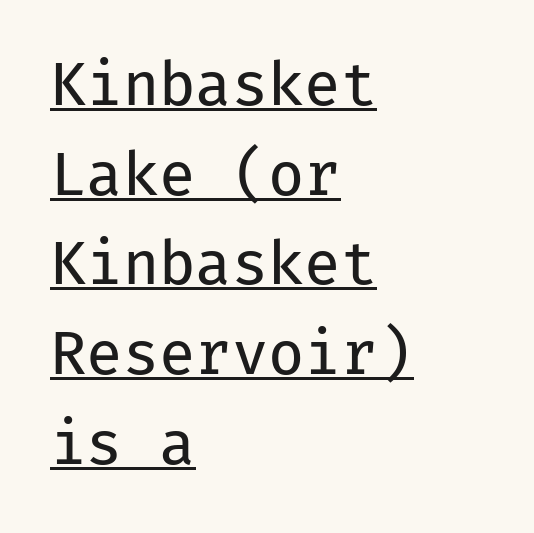
Ascenders rise straight up at ninety degrees. Compared with typical body copy, the letter spacing here is the same. Fixed-width glyphs throughout — classic coding-font behaviour. Does the type have serifs? No, each stem ends abruptly.
